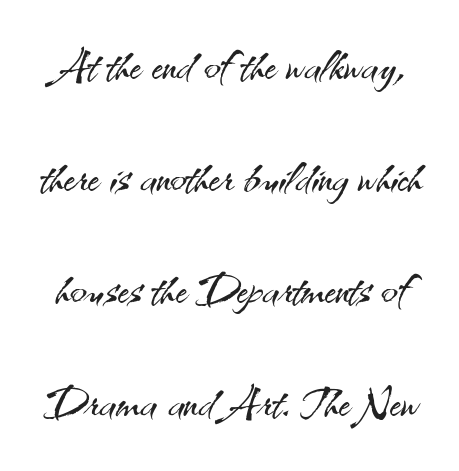
The image shows 61 px light sans-serif type; set line spacing 1.84x, normal letter spacing, not underlined; medium stroke contrast and a small x-height.
